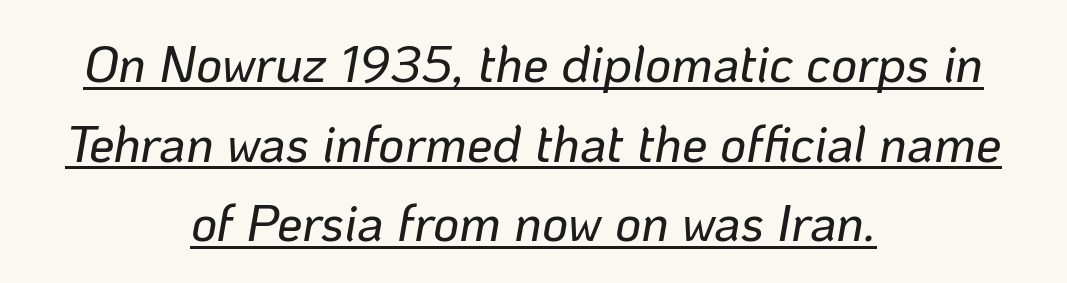
Q: Is the text italic (slanted)? A: Yes, it leans right by about 10 degrees.
Q: Is the text underlined? A: Yes.
Q: How is the paragraph aligned? A: Centered.
Q: Is the spacing between letters normal or unusually wide? A: Normal.
Q: Is the spacing between lines tight, normal or loose? A: Normal.
Q: Width (condensed, normal, or wide)? A: Normal.
Q: Stroke contrast? A: Low.
Q: x-height? A: Medium.
Q: Monospaced? A: No.
